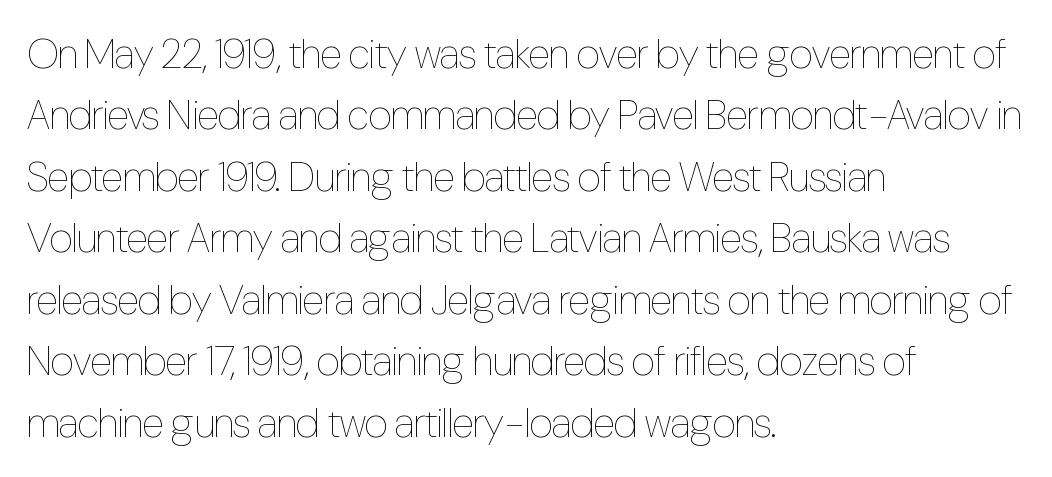
The image shows 41 px thin, condensed type, upright; set left-aligned, normal line spacing (1.5x), normal letter spacing, not underlined; low stroke contrast and a medium x-height.
